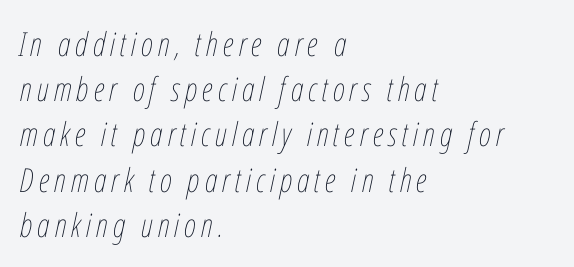
{"italic": "yes", "lean": "right", "slant_degrees": 12, "bold": "no", "weight": "thin", "width": "condensed", "stroke_contrast": "low", "x_height": "medium", "monospaced": "no", "underline": "no", "align": "left", "line_spacing": "normal", "line_spacing_ratio": 1.37, "glyph_px": 33}
